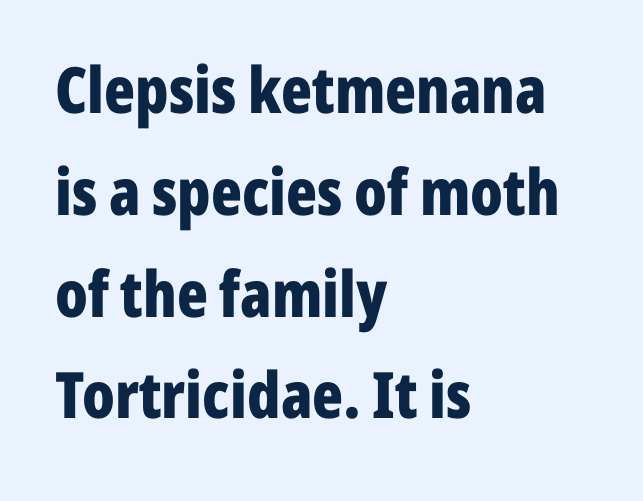
{"serif": "no", "italic": "no", "bold": "yes", "weight": "bold", "width": "condensed", "stroke_contrast": "low", "x_height": "medium", "monospaced": "no", "underline": "no", "align": "left", "line_spacing": "normal", "line_spacing_ratio": 1.59, "letter_spacing": "normal", "letter_spacing_em": 0.0, "glyph_px": 64}
